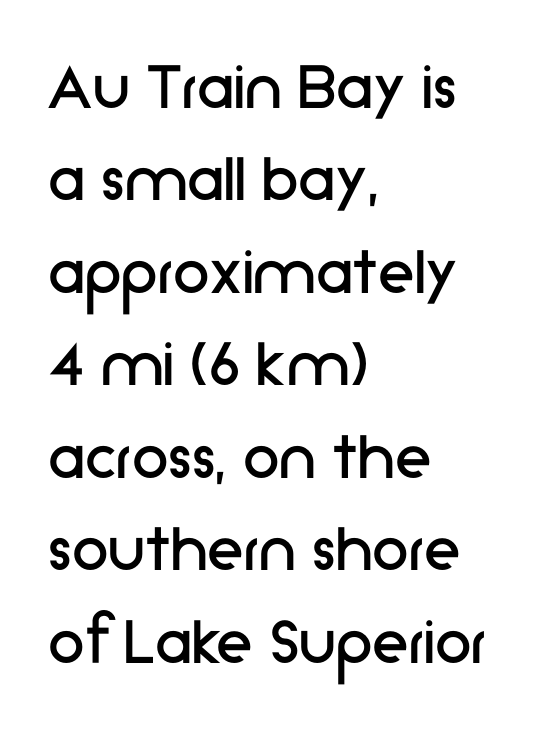
Does the lettering tilt? It doesn't — this is upright. Typeset ragged right — the left edge is the straight one. Proportional: the letters do not fall into vertical columns. In terms of letterspacing, this is plain default setting. A quiet, ordinary-to-light weight characterises the typeface. The letters carry no serifs — their stems end cleanly without finishing strokes.
